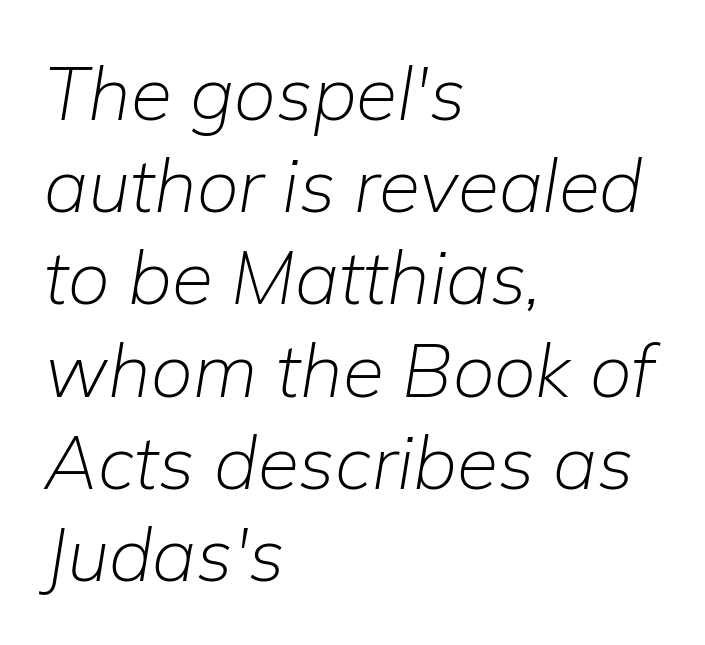
Q: Is the text bold? A: No.
Q: Is the text italic (slanted)? A: Yes, it leans right by about 9 degrees.
Q: Is the text underlined? A: No.
Q: How is the paragraph aligned? A: Left-aligned.
Q: Is the spacing between letters normal or unusually wide? A: Normal.
Q: Width (condensed, normal, or wide)? A: Normal.
Q: Stroke contrast? A: Low.
Q: x-height? A: Medium.
Q: Monospaced? A: No.
